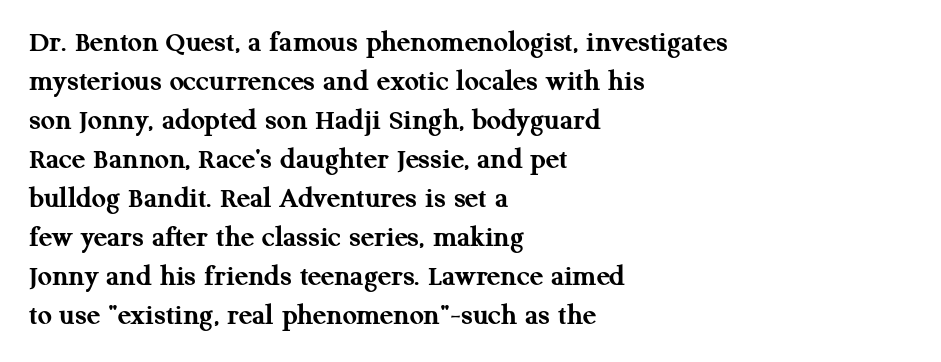
The compositor pushed each line to the left boundary. Think of a printed novel: that variable character pitch is what you see here. Only glyphs here, with clear space below each row. Serifs: yes, visible at the terminals of the letterforms. Words appear dense and cohesive because spacing is normal. Each new line begins a customary step beneath the previous one.
